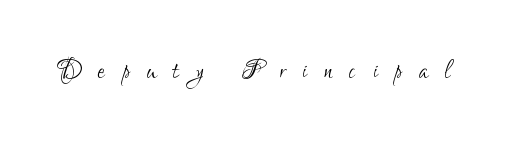
{"serif": "no", "bold": "no", "weight": "light", "width": "condensed", "stroke_contrast": "low", "x_height": "small", "monospaced": "no", "underline": "no", "letter_spacing": "wide", "letter_spacing_em": 0.49, "glyph_px": 34}
